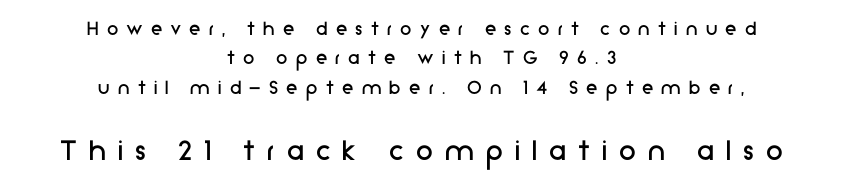
No extra ink here — the face is not bold. The rendering shows plain stroke endings on the letterforms — a sans-serif design. Each line is balanced around a shared central axis. Quick note: not italic, upright. Whoever set this made the second block the dominant, larger element.
